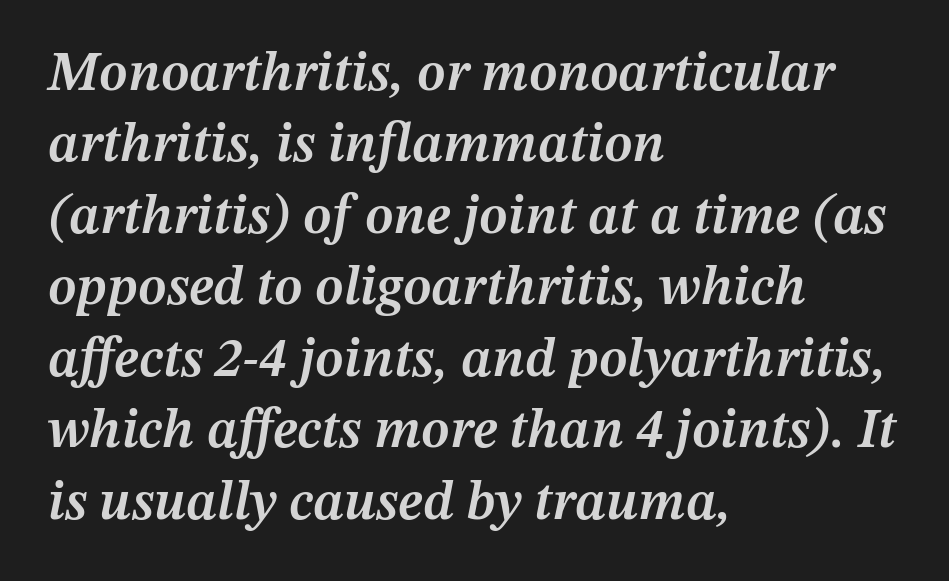
Letter spacing: default. Leftover space on each line is placed entirely after the last word. Clear beneath every line of the passage. Leading: standard.
